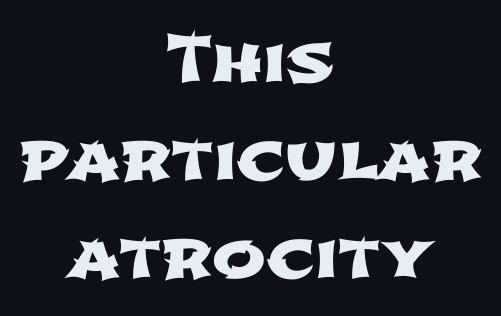
Every row of glyphs is offset so its center matches the block's center. Quick note: interline space is typical. These lines are rendered in a variable-pitch font. Words float on clear page, feet unadorned. This rendering employs a face without finishing strokes, i.e., a sans-serif.
